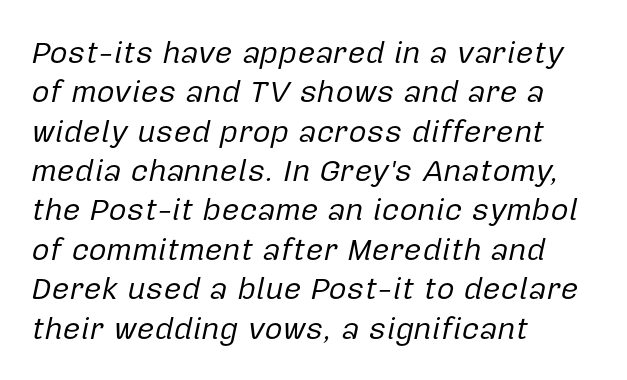
Is there much room between lines? A standard amount, neither cramped nor airy. Each line starts at the same left margin while the right side varies. Quick note: italic. Nobody drew a line under any word here.
